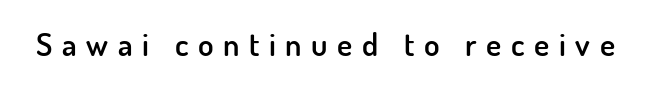
The image shows 32 px semibold sans-serif type, upright; set unusually wide letter spacing (+0.3 em), not underlined; low stroke contrast and a small x-height.
